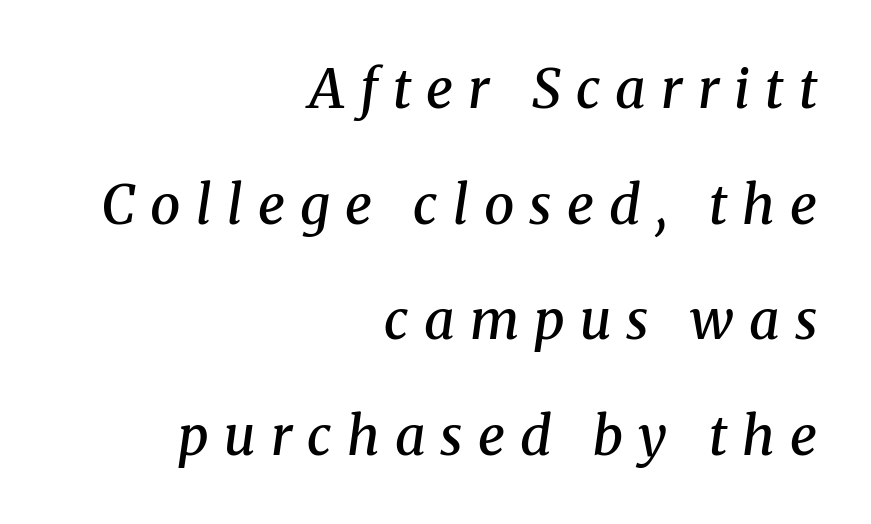
The image shows 54 px semibold serif type, italic (leaning right); set right-aligned, loose line spacing (2.14x), unusually wide letter spacing (+0.28 em), not underlined; medium stroke contrast and a medium x-height.
